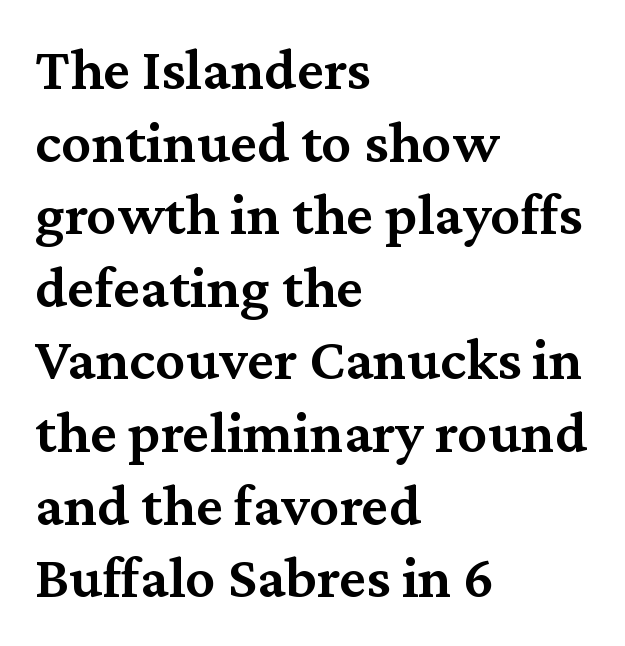
{"serif": "yes", "italic": "no", "bold": "semi", "weight": "semibold", "width": "normal", "stroke_contrast": "medium", "x_height": "medium", "monospaced": "no", "underline": "no", "align": "left", "line_spacing_ratio": 1.21, "letter_spacing": "normal", "letter_spacing_em": 0.0, "glyph_px": 60}
